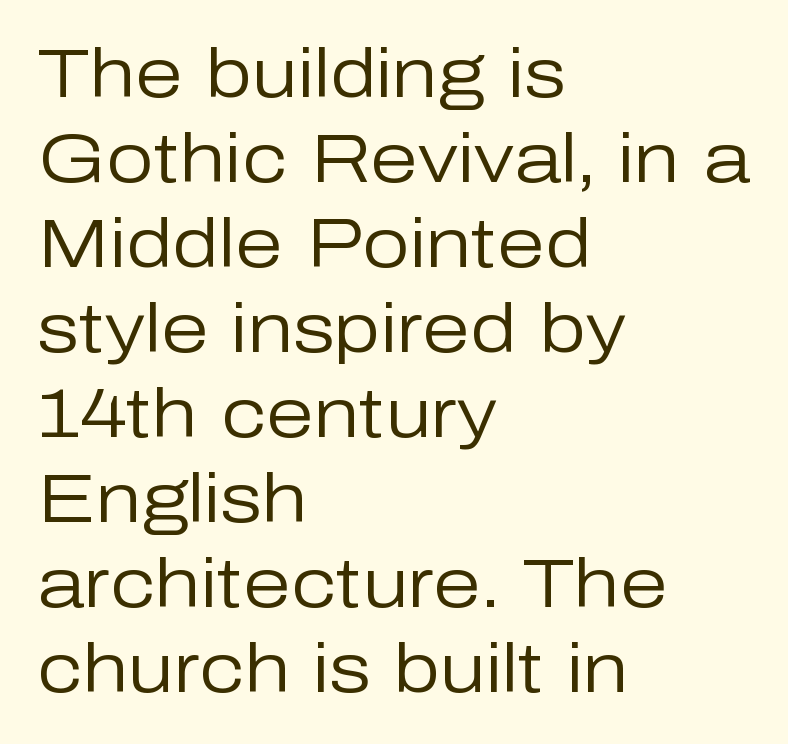
There is no visible air inserted between adjacent glyphs. The passage is arranged the way most books set body copy — flush left. The letters advance in unequal steps, a hallmark of proportional type. The type family on display is of the sans-serif kind. Type without underlining. Compared with typical paragraphs, the rows here are spaced about the same.
